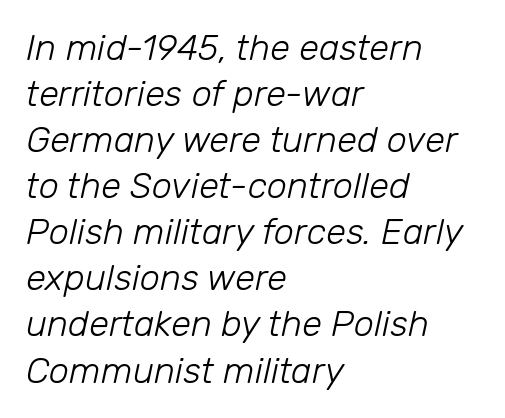
{"italic": "yes", "lean": "right", "slant_degrees": 12, "bold": "no", "weight": "light", "width": "normal", "stroke_contrast": "low", "x_height": "medium", "monospaced": "no", "underline": "no", "align": "left", "line_spacing": "normal", "line_spacing_ratio": 1.28, "letter_spacing": "normal", "letter_spacing_em": 0.0, "glyph_px": 36}
